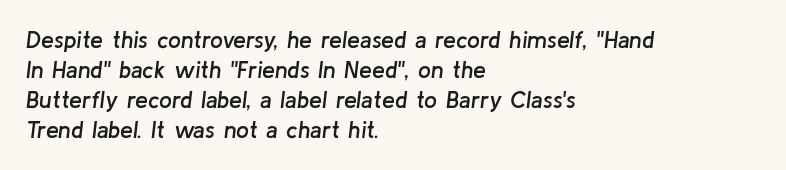
{"italic": "yes", "lean": "right", "slant_degrees": 8, "bold": "semi", "underline": "no", "align": "left", "line_spacing": "normal", "line_spacing_ratio": 1.31, "letter_spacing": "normal", "letter_spacing_em": 0.0, "glyph_px": 23}
